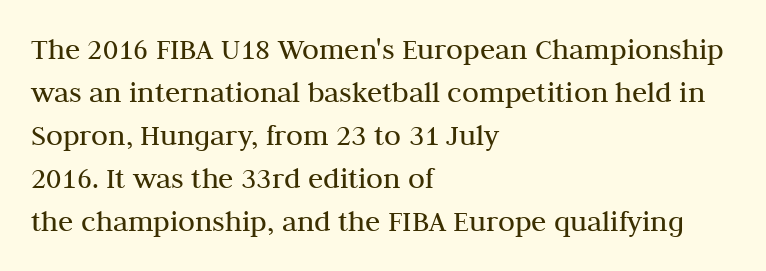
Q: Is the text bold? A: No.
Q: Is the text italic (slanted)? A: No, it is upright.
Q: Is the typeface a serif or a sans-serif typeface? A: Serif.
Q: Is the text underlined? A: No.
Q: How is the paragraph aligned? A: Left-aligned.
Q: Is the spacing between letters normal or unusually wide? A: Normal.
Q: Is the spacing between lines tight, normal or loose? A: Normal.
Q: Width (condensed, normal, or wide)? A: Normal.
Q: Stroke contrast? A: Medium.
Q: x-height? A: Medium.
Q: Monospaced? A: No.
